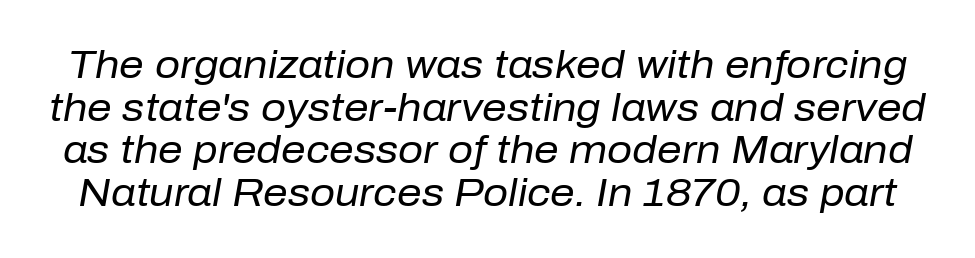
The image shows 39 px regular-weight type, italic (leaning right); set tight line spacing (1.09x), normal letter spacing, not underlined; low stroke contrast and a medium x-height.
